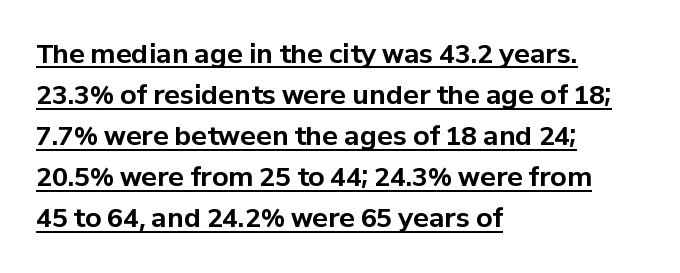
The image shows 26 px bold type, upright; set left-aligned, normal line spacing (1.58x), normal letter spacing, underlined.
